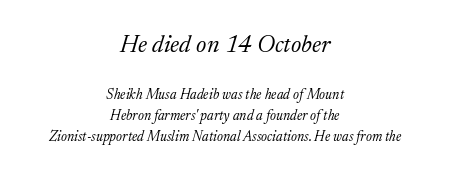
{"italic": "yes", "lean": "right", "slant_degrees": 17, "bold": "no", "underline": "no", "align": "center", "line_spacing": "normal", "line_spacing_ratio": 1.47, "letter_spacing": "normal", "letter_spacing_em": 0.0, "larger_block": "first", "size_ratio": 1.71, "glyph_px": 24}
